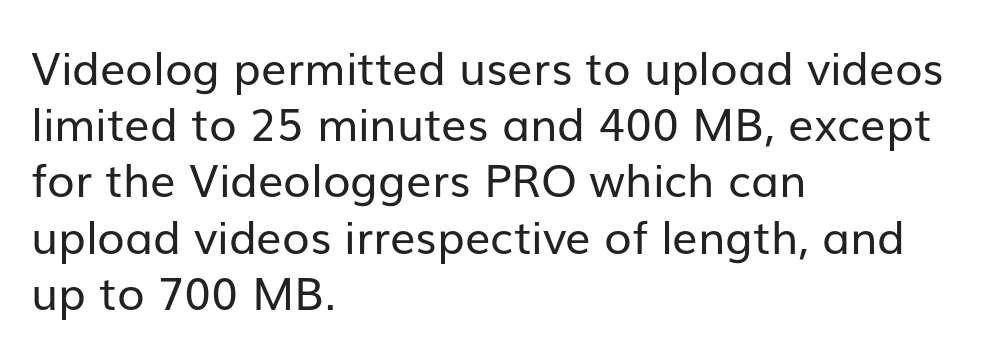
Q: Is the text bold? A: No.
Q: Is the text italic (slanted)? A: No, it is upright.
Q: Is the typeface a serif or a sans-serif typeface? A: Sans-serif.
Q: Is the text underlined? A: No.
Q: How is the paragraph aligned? A: Left-aligned.
Q: Is the spacing between letters normal or unusually wide? A: Normal.
Q: Is the spacing between lines tight, normal or loose? A: Normal.
Q: Width (condensed, normal, or wide)? A: Normal.
Q: Stroke contrast? A: Low.
Q: x-height? A: Medium.
Q: Monospaced? A: No.
